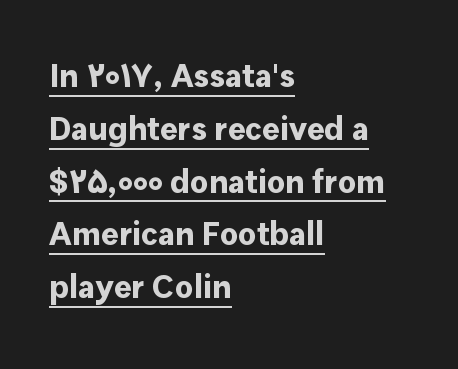
Q: Is the text bold? A: Yes.
Q: Is the text italic (slanted)? A: No, it is upright.
Q: Is the typeface a serif or a sans-serif typeface? A: Sans-serif.
Q: Is the text underlined? A: Yes.
Q: How is the paragraph aligned? A: Left-aligned.
Q: Is the spacing between letters normal or unusually wide? A: Normal.
Q: Is the spacing between lines tight, normal or loose? A: Normal.
Q: Width (condensed, normal, or wide)? A: Normal.
Q: Stroke contrast? A: Low.
Q: x-height? A: Medium.
Q: Monospaced? A: No.
